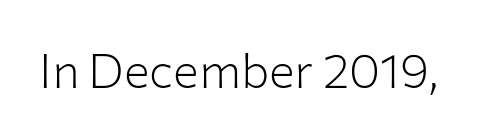
The image shows 48 px light sans-serif type, upright; set normal letter spacing, not underlined; low stroke contrast and a medium x-height.
